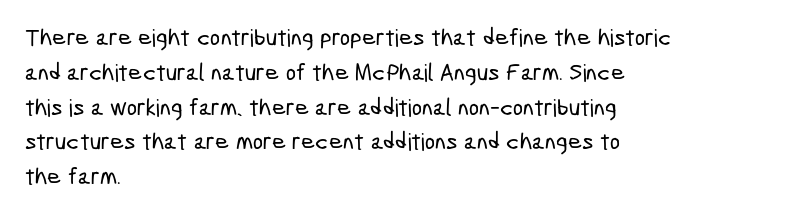
Q: Is the text underlined? A: No.
Q: How is the paragraph aligned? A: Left-aligned.
Q: Is the spacing between letters normal or unusually wide? A: Normal.
Q: Is the spacing between lines tight, normal or loose? A: Normal.
